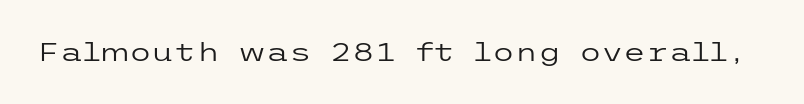
A roman cut, with each character standing at attention. Decoration check: the copy has no underline. The gaps between neighbouring characters are ordinary and unremarkable. Bold? No — there's no thickening of the strokes.
